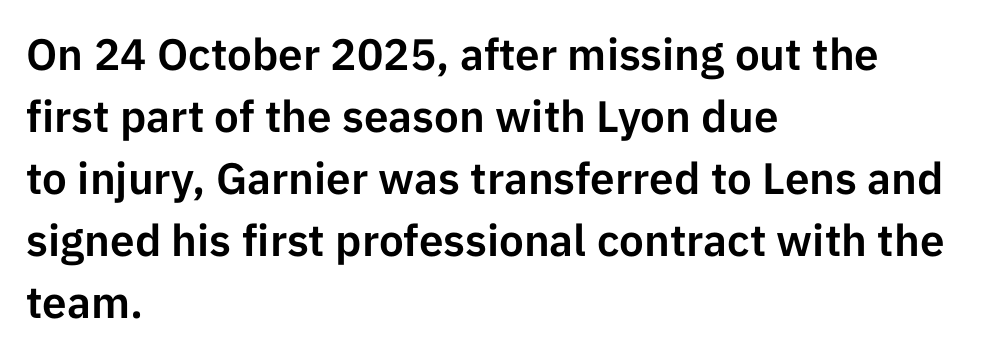
Students, note that the glyphs here touch the page at normal intervals. This is roman type, the default non-slanted kind. The designer left line spacing at the default. Each letter keeps its own natural width here, so spacing adapts to shape. The characters display no serif detailing; their extremities are plain.
